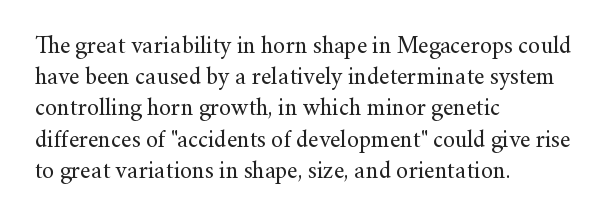
The image shows 24 px text type, upright; set left-aligned, normal line spacing (1.3x), normal letter spacing, not underlined.
